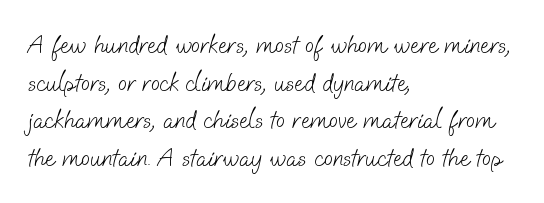
Q: Is the text bold? A: No.
Q: Is the text underlined? A: No.
Q: How is the paragraph aligned? A: Left-aligned.
Q: Is the spacing between letters normal or unusually wide? A: Normal.
Q: Is the spacing between lines tight, normal or loose? A: Normal.
